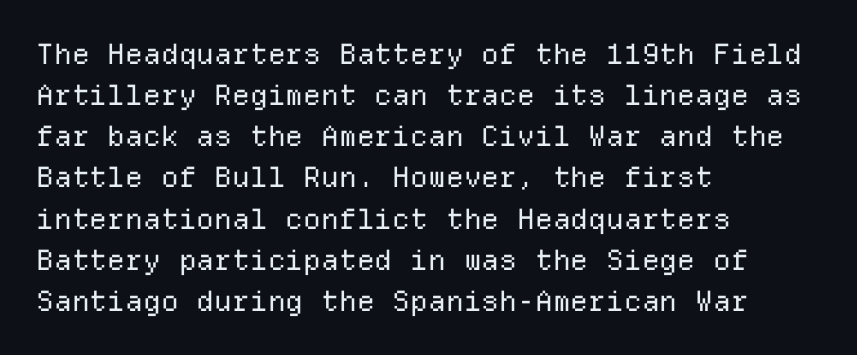
The passage shown is typed in a monospace face where columns stay perfectly aligned. Glyph-to-glyph distance matches everyday printed text. The space directly below the letters is spotless. Do the letters lean? They stand straight. A student would call this left alignment; a typographer would say flush left, rag right.
